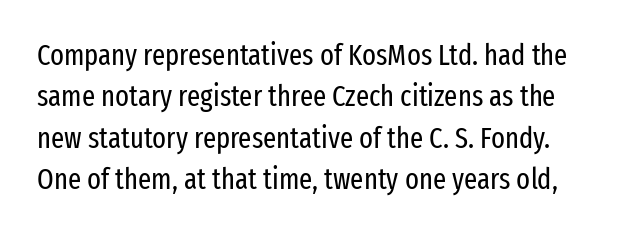
The image shows 29 px regular-weight, condensed sans-serif type, upright; set normal line spacing (1.43x), normal letter spacing, not underlined; low stroke contrast and a medium x-height.
